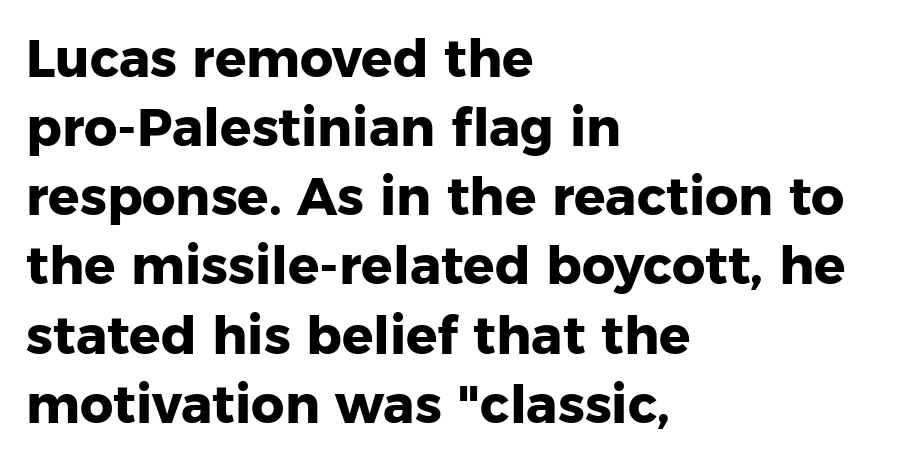
Q: Is the text bold? A: Yes.
Q: Is the text italic (slanted)? A: No, it is upright.
Q: Is the typeface a serif or a sans-serif typeface? A: Sans-serif.
Q: Is the text underlined? A: No.
Q: How is the paragraph aligned? A: Left-aligned.
Q: Is the spacing between letters normal or unusually wide? A: Normal.
Q: Is the spacing between lines tight, normal or loose? A: Normal.
Q: Width (condensed, normal, or wide)? A: Normal.
Q: Stroke contrast? A: Low.
Q: x-height? A: Medium.
Q: Monospaced? A: No.
